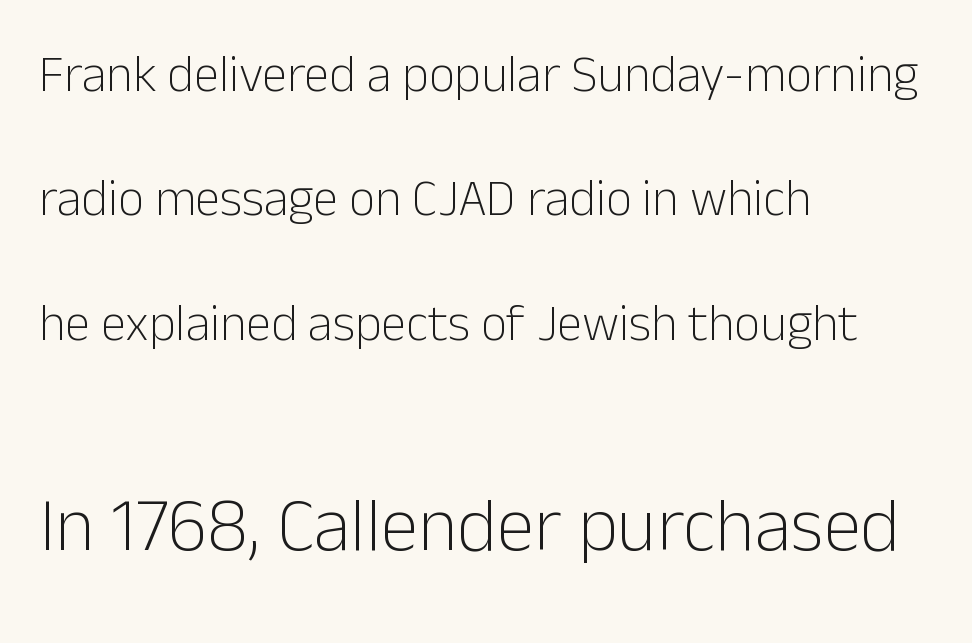
Q: Is the text bold? A: No.
Q: Is the text italic (slanted)? A: No, it is upright.
Q: Is the typeface a serif or a sans-serif typeface? A: Sans-serif.
Q: Is the text underlined? A: No.
Q: How is the paragraph aligned? A: Left-aligned.
Q: Is the spacing between letters normal or unusually wide? A: Normal.
Q: Is the spacing between lines tight, normal or loose? A: Loose.
Q: Which block of text is set in a larger size, the first (top) or the second (bottom)? A: The second (bottom) one.
Q: Width (condensed, normal, or wide)? A: Normal.
Q: Stroke contrast? A: Low.
Q: x-height? A: Medium.
Q: Monospaced? A: No.
